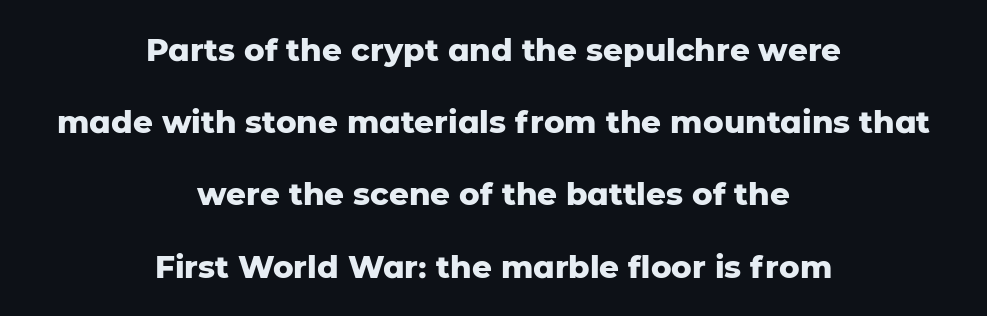
{"serif": "no", "italic": "no", "bold": "yes", "weight": "heavy", "width": "normal", "stroke_contrast": "low", "x_height": "medium", "monospaced": "no", "underline": "no", "align": "center", "line_spacing": "loose", "line_spacing_ratio": 2.33, "letter_spacing": "normal", "letter_spacing_em": 0.0, "glyph_px": 31}
